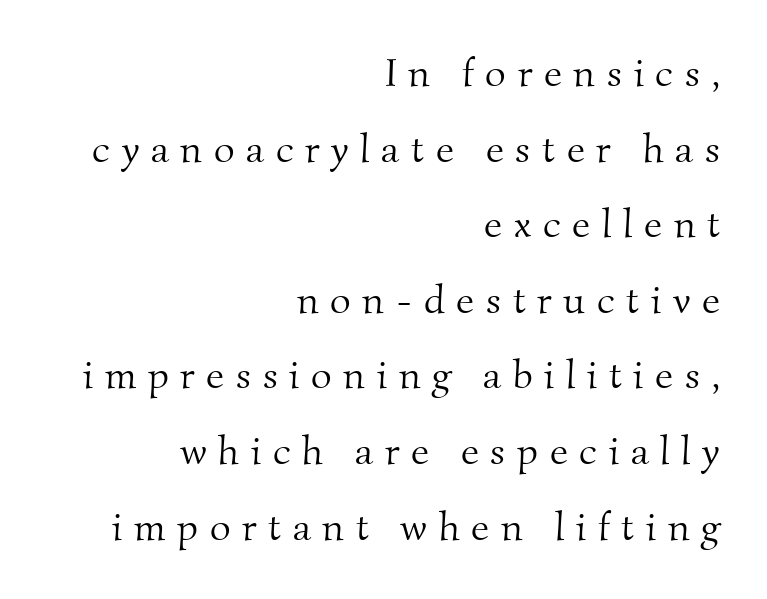
Inter-character spacing is expanded well beyond the font's built-in metrics. Note the varied advance widths — an 'i' is clearly narrower than an 'm'. You can tell from the footed stems that serif type was used. These lines stack with their right ends in a neat column.
